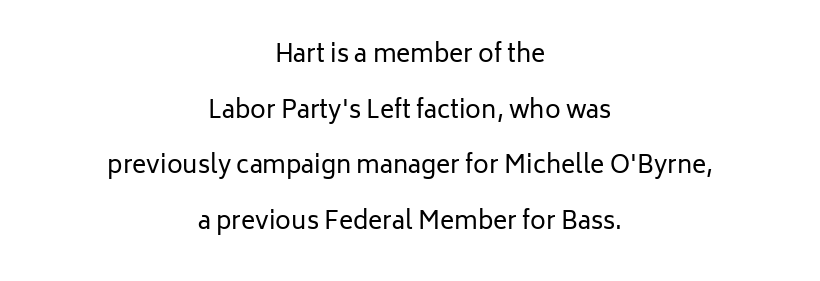
The words here are not underlined. The typesetter chose a symmetrical, centered arrangement here. The letters stand upright; this is a roman face. Here the glyphs are tracked normally, forming tight word shapes. The strokes are not fattened; the text isn't bold.
